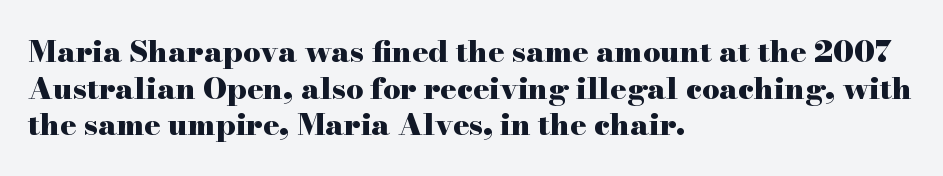
The image shows 30 px heavy, wide serif type, upright; set left-aligned, line spacing 1.22x, normal letter spacing, not underlined; high stroke contrast and a small x-height.
